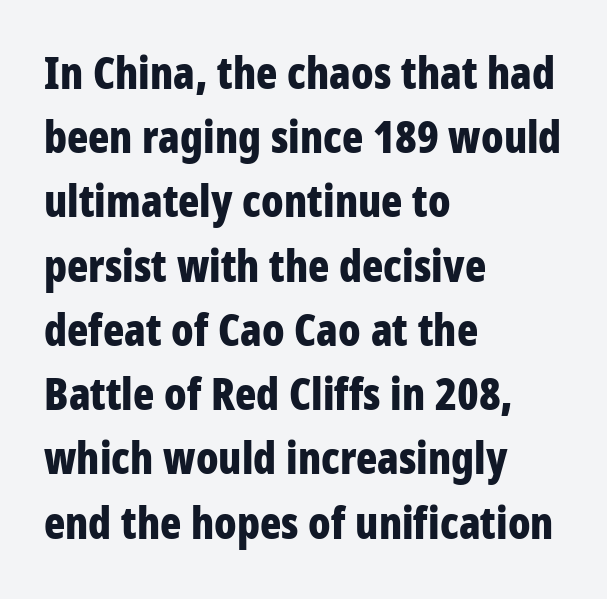
The image shows 44 px bold, condensed sans-serif type, upright; set left-aligned, normal line spacing (1.46x), normal letter spacing, not underlined; low stroke contrast and a large x-height.
